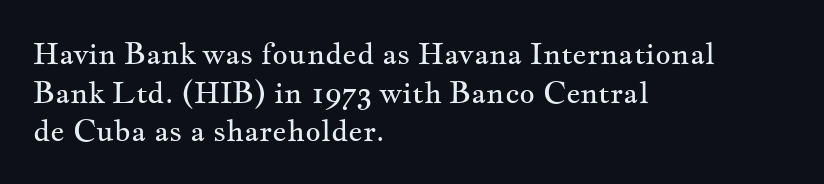
Q: Is the text bold? A: No.
Q: Is the text italic (slanted)? A: No, it is upright.
Q: Is the typeface a serif or a sans-serif typeface? A: Serif.
Q: Is the text underlined? A: No.
Q: How is the paragraph aligned? A: Left-aligned.
Q: Is the spacing between letters normal or unusually wide? A: Normal.
Q: Is the spacing between lines tight, normal or loose? A: Normal.
Q: Width (condensed, normal, or wide)? A: Wide.
Q: Stroke contrast? A: Medium.
Q: x-height? A: Small.
Q: Monospaced? A: No.
